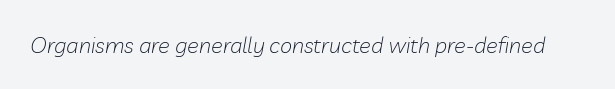
Descenders hang freely into open space. The axis of the letterforms is tilted away from vertical. Observe the ordinary spacing: letters are neighbours, not strangers. These glyphs show unthickened strokes, regular width or finer.
